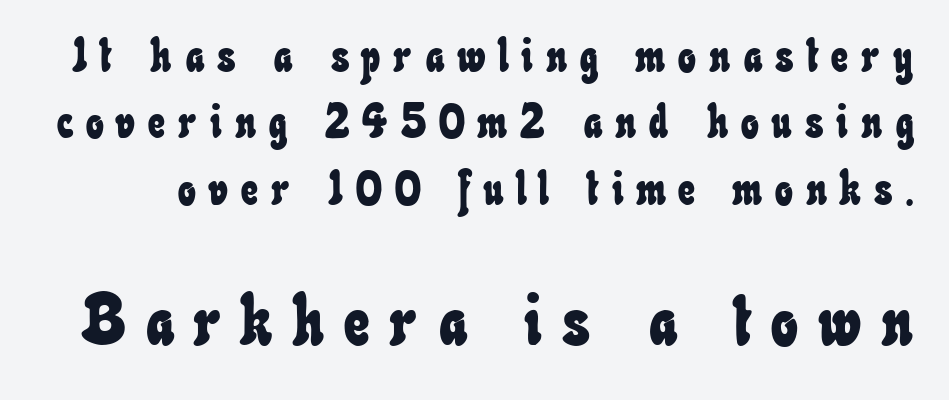
The image shows 71 px condensed type; set normal line spacing (1.41x), unusually wide letter spacing (+0.28 em), not underlined; the second (bottom) block is 1.51x larger; low stroke contrast and a small x-height.
